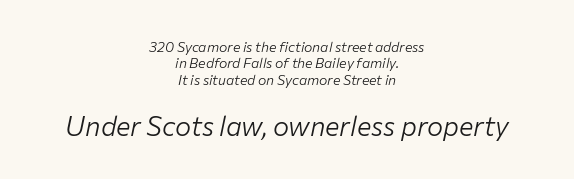
{"italic": "yes", "lean": "right", "slant_degrees": 12, "bold": "no", "underline": "no", "align": "center", "line_spacing_ratio": 1.17, "letter_spacing": "normal", "letter_spacing_em": 0.0, "larger_block": "second", "size_ratio": 1.93, "glyph_px": 27}
